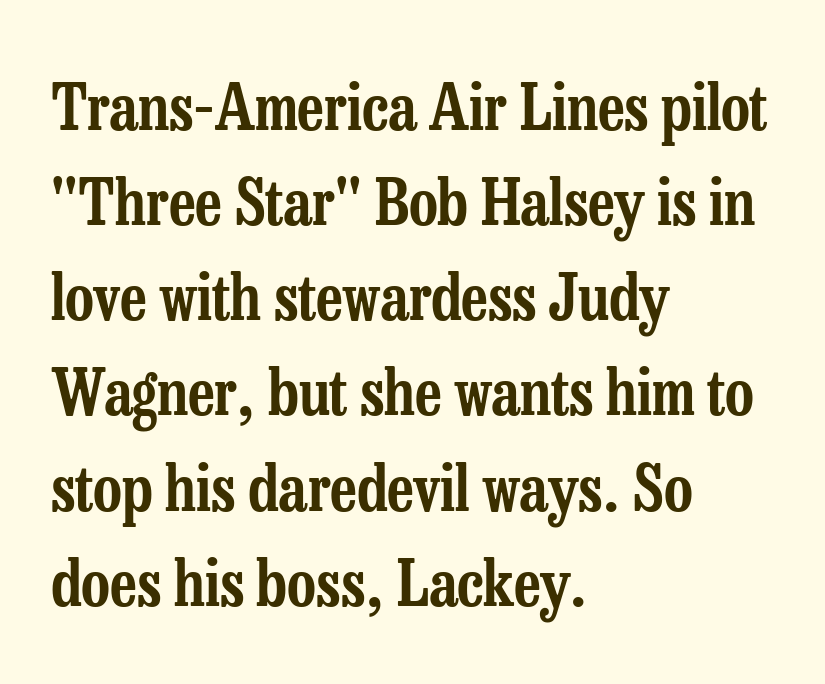
Each new line begins a customary step beneath the previous one. The letters stand straight up with perfectly vertical stems. The passage shown is typeset with a serif family. Quick note: underline off.
